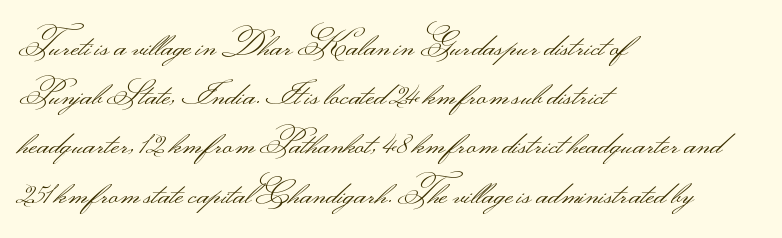
The image shows 33 px light, wide sans-serif type; set left-aligned, normal line spacing (1.49x), normal letter spacing, not underlined; medium stroke contrast.
